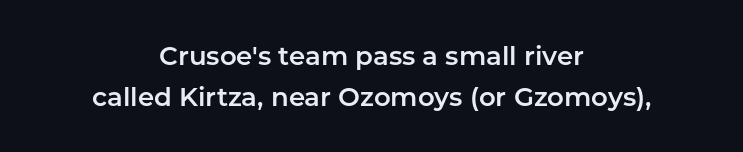
Q: Is the text italic (slanted)? A: No, it is upright.
Q: Is the text underlined? A: No.
Q: How is the paragraph aligned? A: Centered.
Q: Is the spacing between letters normal or unusually wide? A: Normal.
Q: Is the spacing between lines tight, normal or loose? A: Normal.
